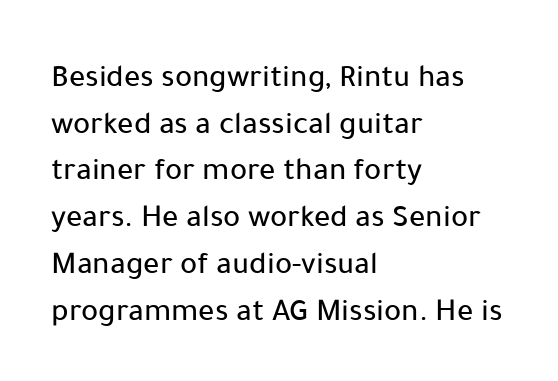
Whoever set this chose a conventional vertical rhythm. The rendering anchors every line to the left-hand side. A typesetter would label this face a sans. A typesetter would call this proportional, since set widths differ per character. You can tell it's not italic because the verticals are truly vertical. Plain, unruled lines of type.
